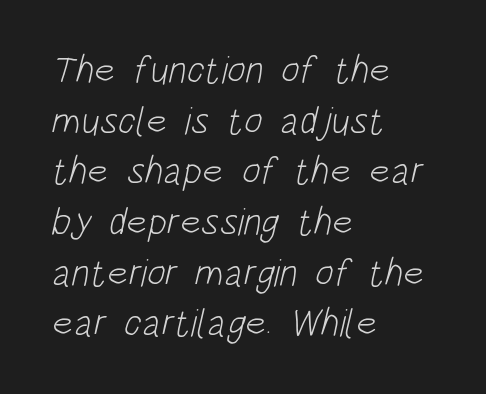
Q: Is the text bold? A: No.
Q: Is the typeface a serif or a sans-serif typeface? A: Sans-serif.
Q: Is the text underlined? A: No.
Q: How is the paragraph aligned? A: Left-aligned.
Q: Is the spacing between letters normal or unusually wide? A: Normal.
Q: Is the spacing between lines tight, normal or loose? A: Normal.
Q: Width (condensed, normal, or wide)? A: Condensed.
Q: Stroke contrast? A: Low.
Q: x-height? A: Large.
Q: Monospaced? A: No.
